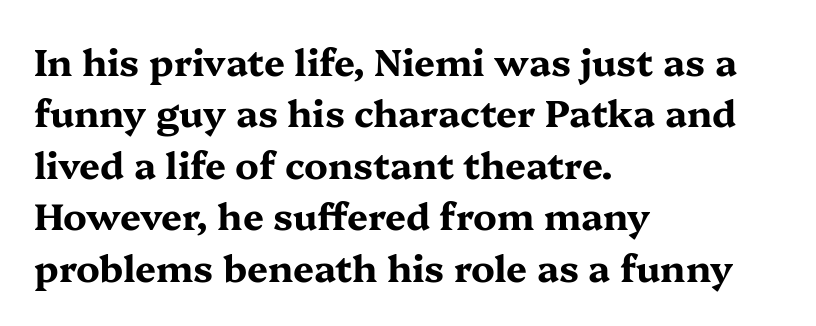
{"serif": "yes", "italic": "no", "bold": "yes", "weight": "bold", "width": "wide", "stroke_contrast": "medium", "x_height": "medium", "monospaced": "no", "underline": "no", "align": "left", "line_spacing": "normal", "line_spacing_ratio": 1.39, "letter_spacing": "normal", "letter_spacing_em": 0.0, "glyph_px": 37}
